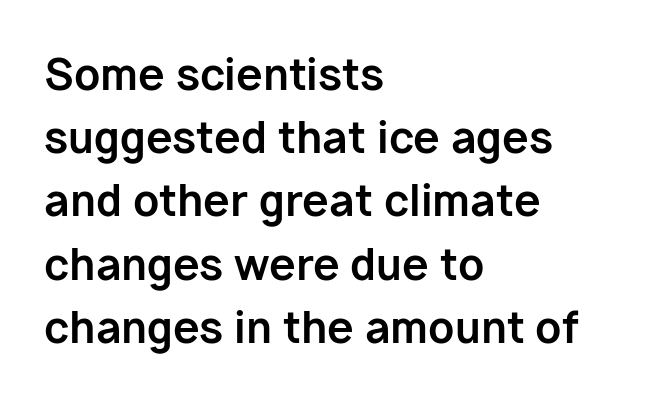
Q: Is the text bold? A: Yes.
Q: Is the text italic (slanted)? A: No, it is upright.
Q: Is the typeface a serif or a sans-serif typeface? A: Sans-serif.
Q: Is the text underlined? A: No.
Q: How is the paragraph aligned? A: Left-aligned.
Q: Is the spacing between letters normal or unusually wide? A: Normal.
Q: Is the spacing between lines tight, normal or loose? A: Normal.
Q: Width (condensed, normal, or wide)? A: Normal.
Q: Stroke contrast? A: Low.
Q: x-height? A: Medium.
Q: Monospaced? A: No.
